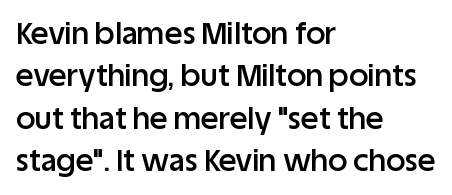
The image shows 30 px semibold sans-serif type, upright; set left-aligned, normal line spacing (1.41x), normal letter spacing, not underlined; low stroke contrast and a large x-height.
